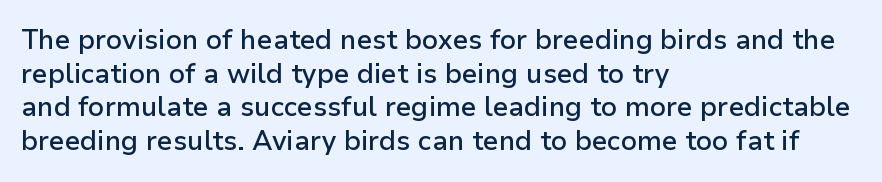
{"italic": "no", "bold": "semi", "underline": "no", "align": "left", "line_spacing": "normal", "line_spacing_ratio": 1.25, "letter_spacing": "normal", "letter_spacing_em": 0.0, "glyph_px": 27}
